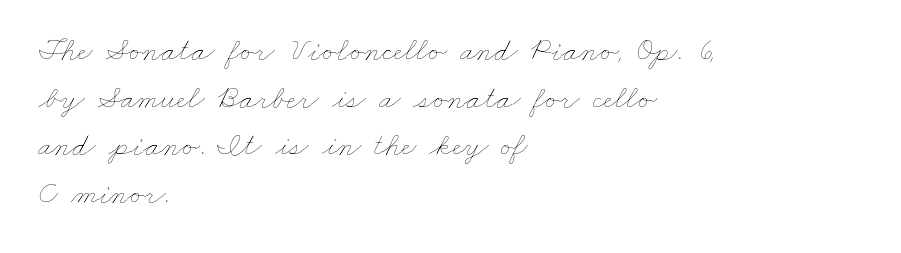
The image shows 32 px thin, wide type; set left-aligned, normal line spacing (1.49x), normal letter spacing, not underlined; low stroke contrast and a small x-height.
